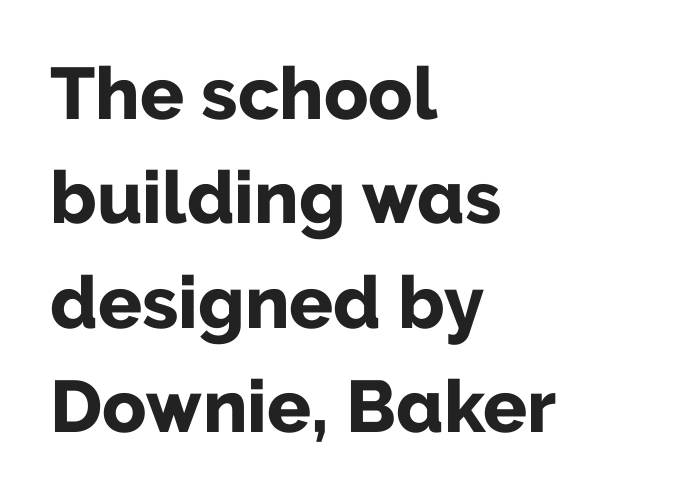
Upright lettering throughout. The passage shown is typed in a proportional face where columns would drift. Stroke thickness is high; the sample reads as a true bold. Between one letter and the next there's only the usual sliver of space. The space between consecutive lines is moderate.
